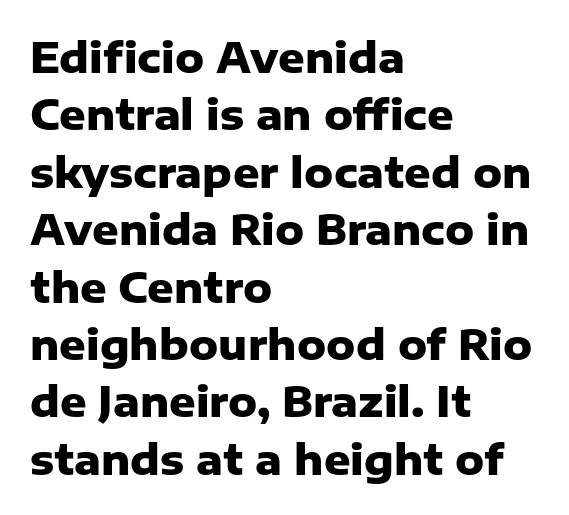
{"serif": "no", "italic": "no", "bold": "yes", "weight": "heavy", "width": "normal", "stroke_contrast": "low", "x_height": "medium", "monospaced": "no", "underline": "no", "align": "left", "line_spacing": "normal", "line_spacing_ratio": 1.4, "letter_spacing": "normal", "letter_spacing_em": 0.0, "glyph_px": 41}
